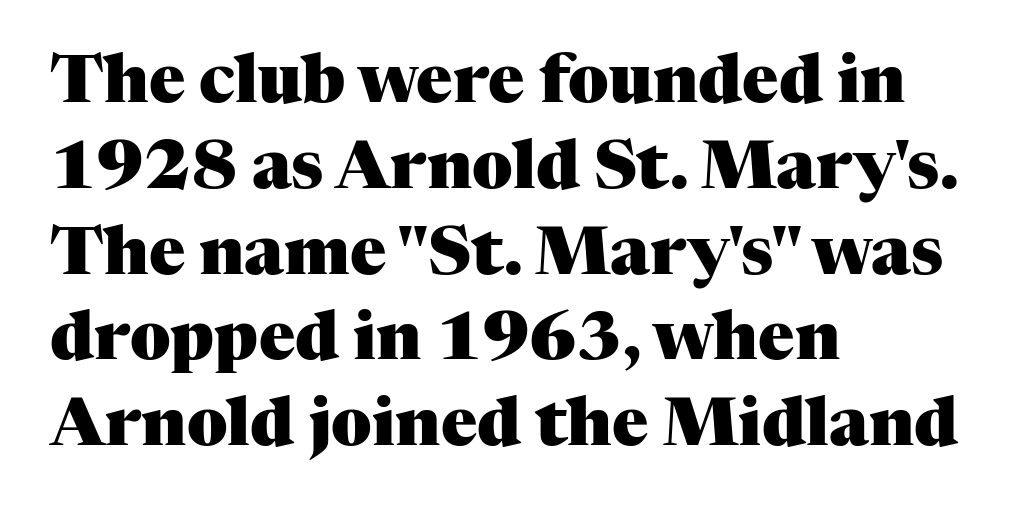
{"serif": "yes", "italic": "no", "bold": "yes", "weight": "heavy", "width": "normal", "stroke_contrast": "medium", "x_height": "medium", "monospaced": "no", "underline": "no", "align": "left", "line_spacing": "normal", "line_spacing_ratio": 1.28, "letter_spacing": "normal", "letter_spacing_em": 0.0, "glyph_px": 67}
